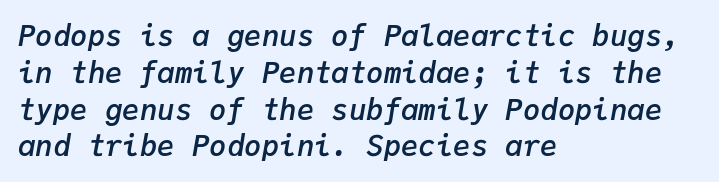
{"italic": "yes", "lean": "right", "slant_degrees": 9, "bold": "semi", "weight": "semibold", "width": "normal", "stroke_contrast": "low", "x_height": "medium", "monospaced": "yes", "underline": "no", "align": "left", "line_spacing": "normal", "line_spacing_ratio": 1.27, "letter_spacing": "normal", "letter_spacing_em": 0.0, "glyph_px": 29}
